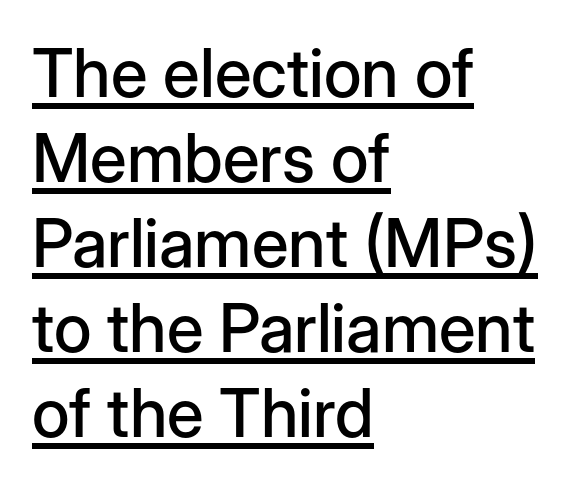
The image shows 67 px sans-serif type, upright; set left-aligned, normal line spacing (1.27x), normal letter spacing, underlined; low stroke contrast and a medium x-height.
